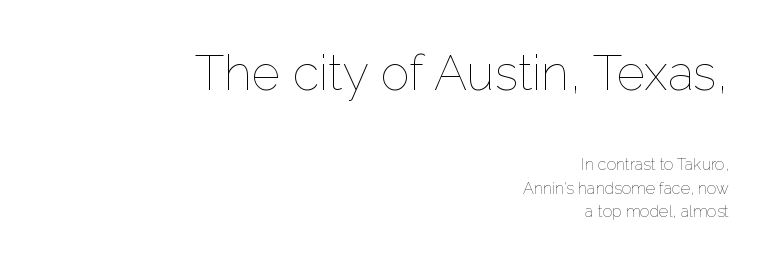
Stroke thickness stays within the range of a standard reading face or lighter. Honestly, there is no underline to notice here at all. These lines sit exactly where default settings would place them. The tracking reads as untouched default to a designer's eye. The face used here appears at its bigger size in the upper chunk.
